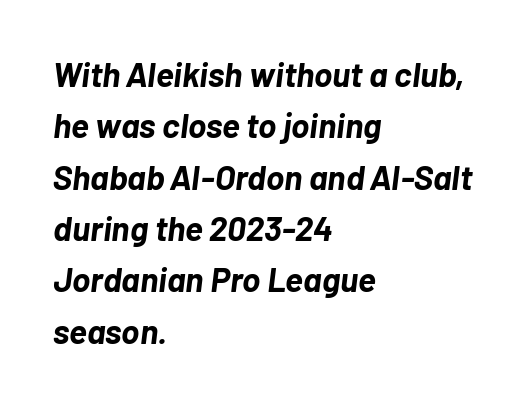
{"italic": "yes", "lean": "right", "slant_degrees": 7, "bold": "yes", "weight": "bold", "width": "normal", "stroke_contrast": "low", "x_height": "medium", "monospaced": "no", "underline": "no", "align": "left", "line_spacing": "normal", "line_spacing_ratio": 1.51, "letter_spacing": "normal", "letter_spacing_em": 0.0, "glyph_px": 34}
